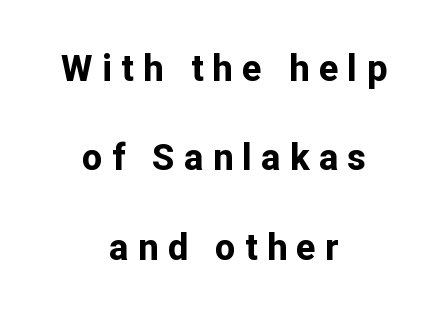
Is there much room between lines? Yes — plenty of vertical air separates them. Typographic density is high because the face is bold. You could not count columns in this text — the font is proportionally spaced. The tracking reads as deliberately expanded to a designer's eye. Anything drawn beneath the words? Only blank space. The designer went with a sans here, leaving each stem footless.
